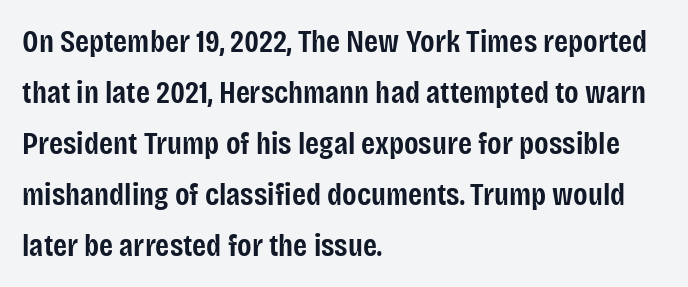
Decoration check: the copy has no underline. Quick note: interline space is typical. No extra tracking has been applied to these lines. Style check: upright.
